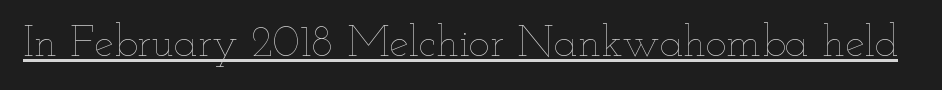
The letters stand upright; this is a roman face. Bold? No — there's no thickening of the strokes. You could call the tracking neutral — neither tight nor loose. Underlining? Definitely there.
